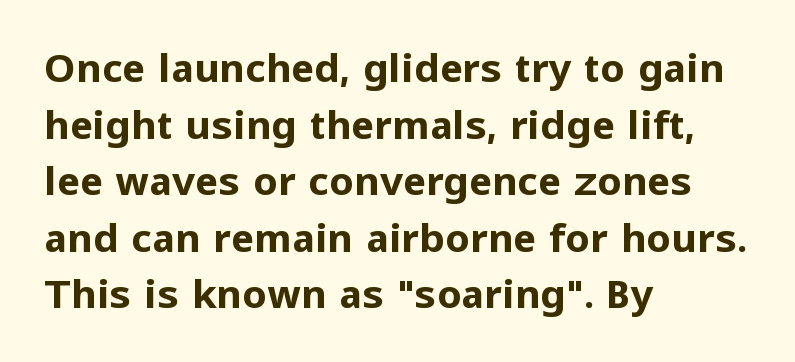
Q: Is the text bold? A: Yes.
Q: Is the text italic (slanted)? A: No, it is upright.
Q: Is the typeface a serif or a sans-serif typeface? A: Sans-serif.
Q: Is the text underlined? A: No.
Q: How is the paragraph aligned? A: Left-aligned.
Q: Is the spacing between letters normal or unusually wide? A: Normal.
Q: Is the spacing between lines tight, normal or loose? A: Normal.
Q: Width (condensed, normal, or wide)? A: Normal.
Q: Stroke contrast? A: Low.
Q: x-height? A: Medium.
Q: Monospaced? A: No.
